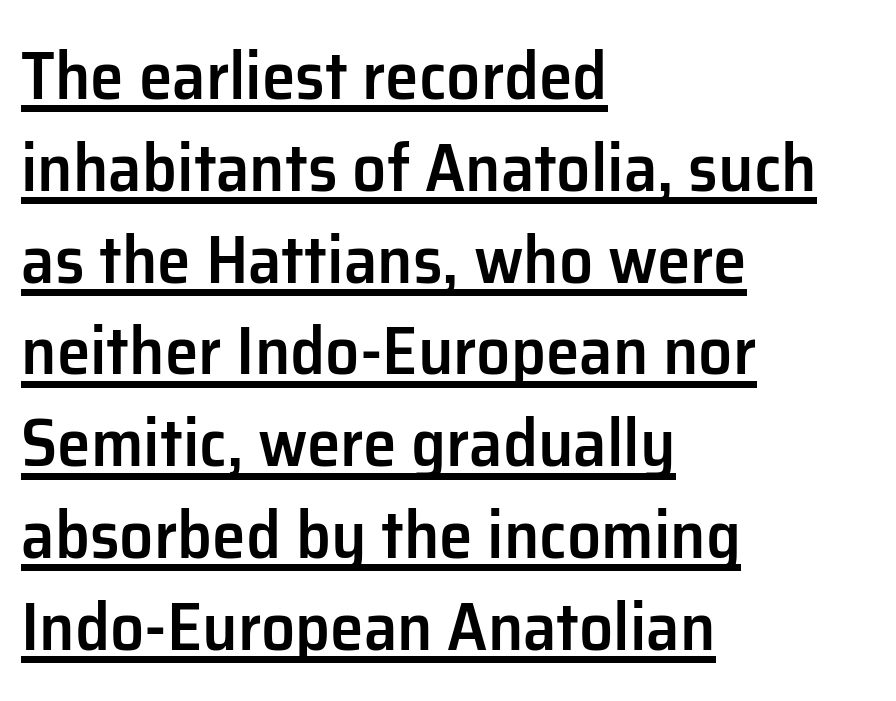
{"serif": "no", "italic": "no", "bold": "semi", "weight": "semibold", "width": "normal", "stroke_contrast": "low", "x_height": "medium", "monospaced": "no", "underline": "yes", "align": "left", "line_spacing": "normal", "line_spacing_ratio": 1.35, "letter_spacing": "normal", "letter_spacing_em": 0.0, "glyph_px": 68}
